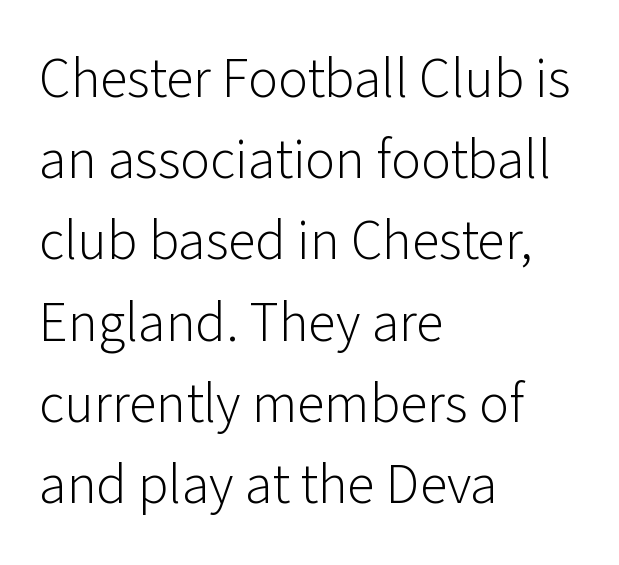
The image shows 56 px light sans-serif type, upright; set left-aligned, normal line spacing (1.45x), normal letter spacing, not underlined; low stroke contrast and a medium x-height.
